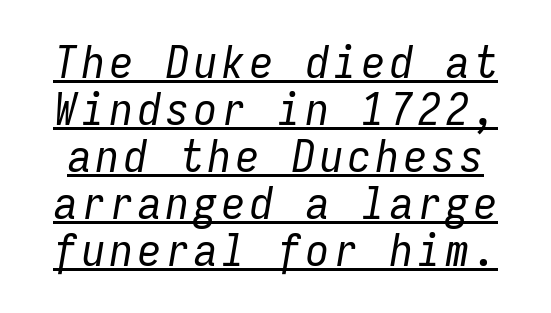
{"italic": "yes", "lean": "right", "slant_degrees": 9, "bold": "no", "weight": "regular", "width": "condensed", "stroke_contrast": "low", "x_height": "medium", "monospaced": "yes", "underline": "yes", "line_spacing": "tight", "line_spacing_ratio": 1.02, "glyph_px": 46}
